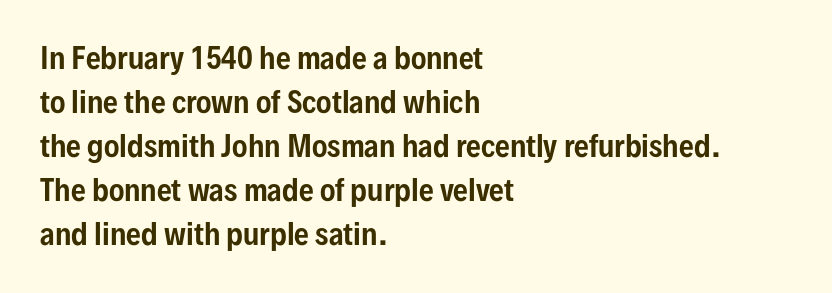
Spacing verdict: proportional, widths tailored to each character. Every stem runs plumb, perpendicular to the baseline. One glance says typical: line gaps are just what's usual. These lines are set flush left with a ragged right edge. Tracking value appears to be zero — textbook default spacing. Note: no serifs on the glyphs.
